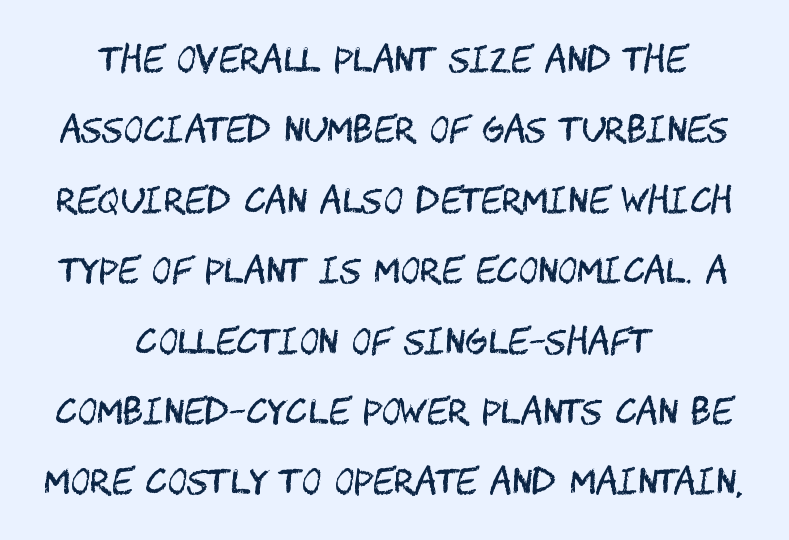
The image shows 34 px regular-weight, condensed sans-serif type, upright; set centered, loose line spacing (2.07x), normal letter spacing, not underlined; medium stroke contrast and a large x-height.
